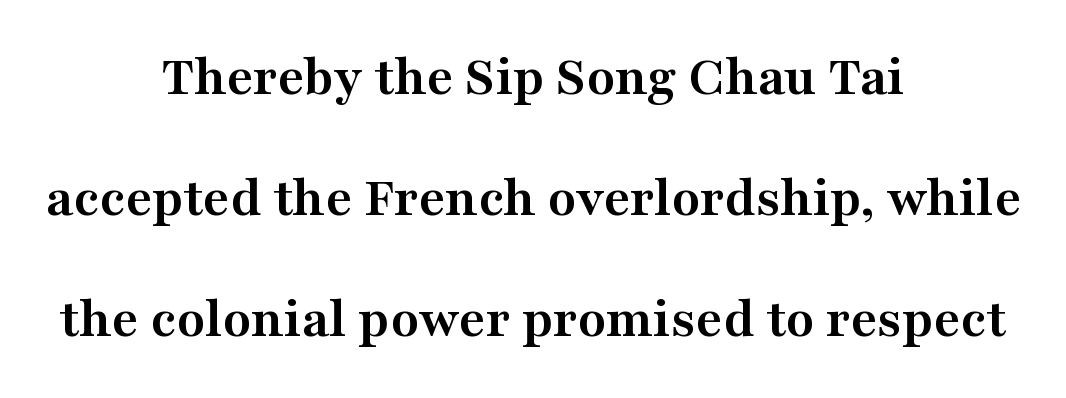
Every character sits straight up, as roman type does. Whoever set this chose breathing room over compactness in the vertical rhythm. Underline: absent. Character widths vary here, with narrow letters taking less room than wide ones. Heavy, bold letterforms.
